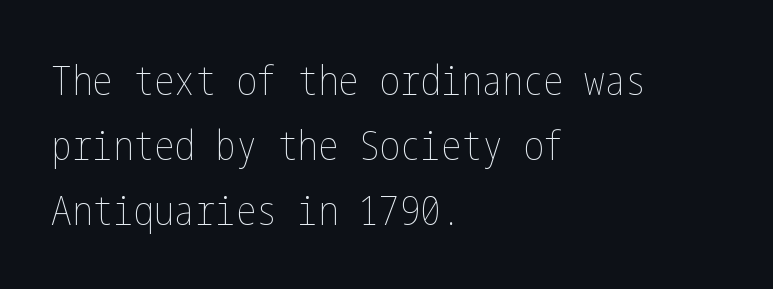
The image shows 41 px thin, condensed type, upright; set left-aligned, normal line spacing (1.59x), normal letter spacing, not underlined; low stroke contrast and a medium x-height.
